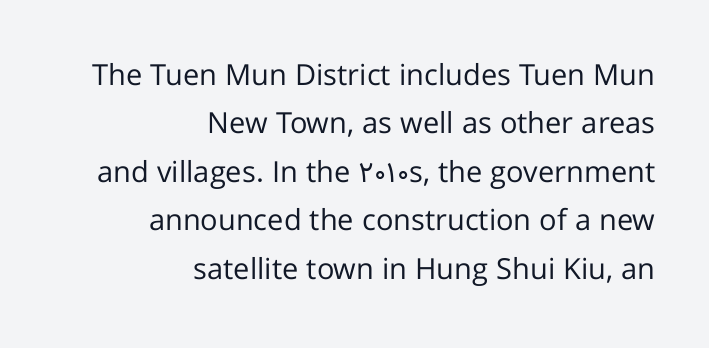
No feet cap the strokes, marking this as sans-serif type. Notice how the stems are strictly vertical — no italics here. One-word summary of the alignment: right. Spacing verdict: proportional, widths tailored to each character. The leading is moderate, giving the passage an even texture.
